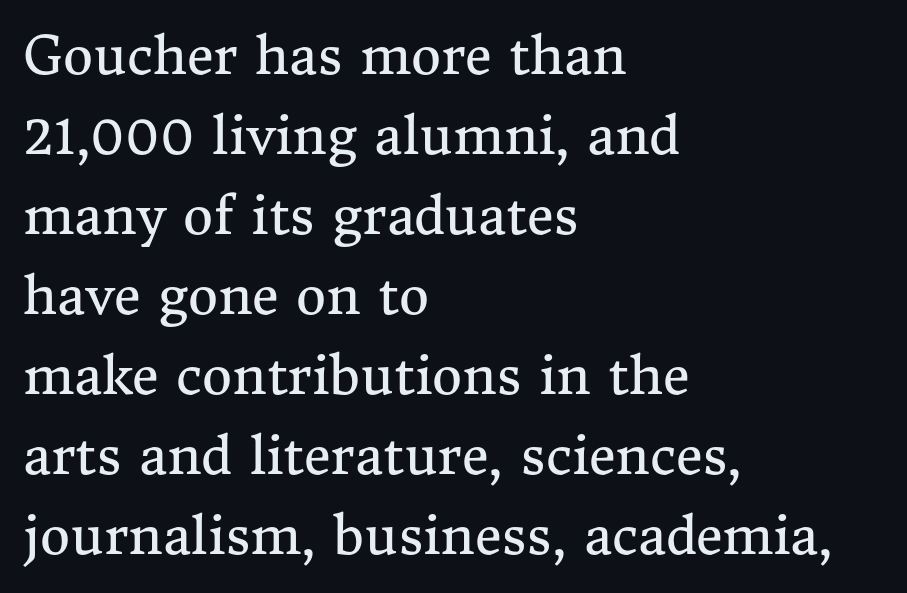
The image shows 52 px regular-weight serif type, upright; set left-aligned, normal line spacing (1.54x), normal letter spacing, not underlined; medium stroke contrast and a medium x-height.
